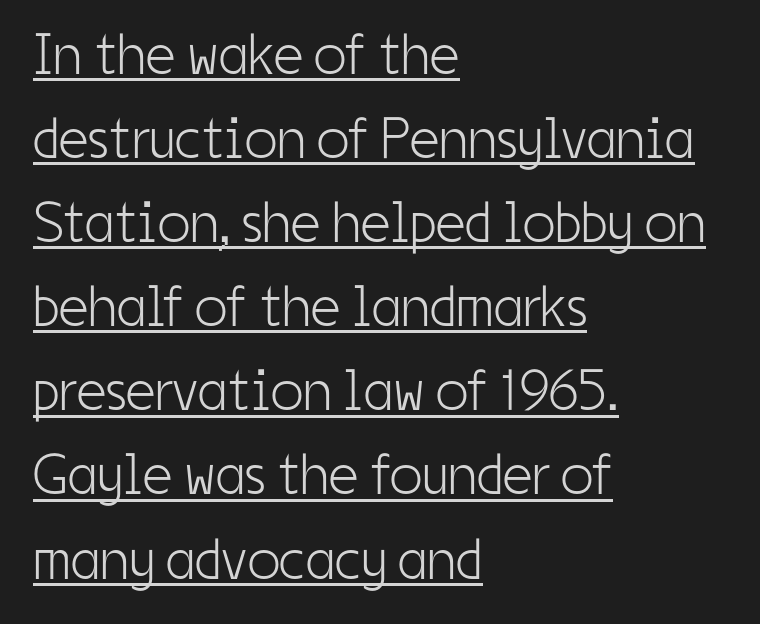
The image shows 58 px light, condensed sans-serif type, upright; set left-aligned, normal line spacing (1.45x), normal letter spacing, underlined; low stroke contrast and a medium x-height.
